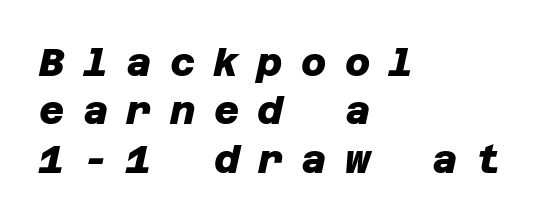
{"serif": "no", "bold": "yes", "weight": "heavy", "width": "normal", "stroke_contrast": "low", "x_height": "large", "underline": "no", "align": "left", "line_spacing_ratio": 1.24, "letter_spacing": "wide", "letter_spacing_em": 0.47, "glyph_px": 39}
